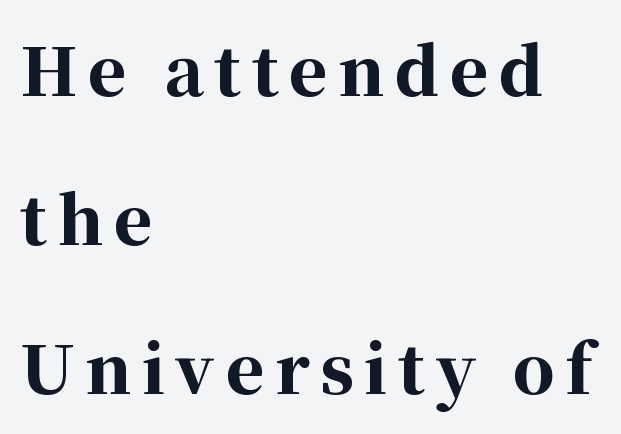
{"serif": "yes", "italic": "no", "bold": "yes", "weight": "bold", "width": "normal", "stroke_contrast": "high", "x_height": "medium", "monospaced": "no", "underline": "no", "align": "left", "line_spacing": "loose", "line_spacing_ratio": 2.26, "glyph_px": 66}
